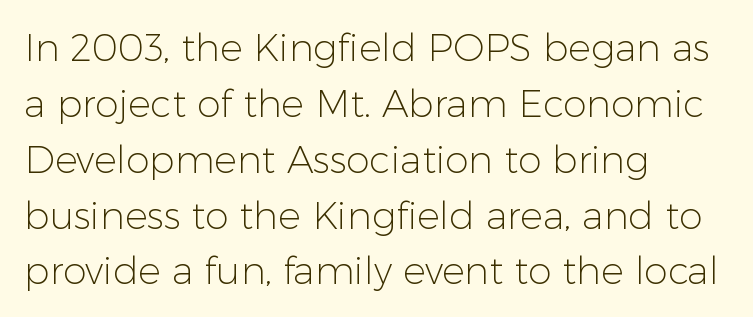
The face used here is a sans, in the tradition of grotesques and geometrics. Heft: none added — not bold. The gap between lines stays unmarked. Do the letters lean? They stand straight. Regular leading. Horizontal alignment here is leftward, the default for most running prose.
